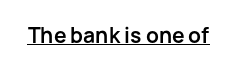
{"italic": "no", "bold": "yes", "underline": "yes", "letter_spacing": "normal", "letter_spacing_em": 0.0, "glyph_px": 21}
